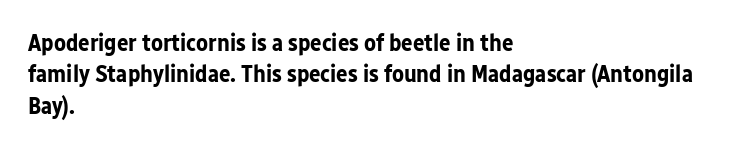
Q: Is the text bold? A: Yes.
Q: Is the text italic (slanted)? A: No, it is upright.
Q: Is the text underlined? A: No.
Q: How is the paragraph aligned? A: Left-aligned.
Q: Is the spacing between letters normal or unusually wide? A: Normal.
Q: Is the spacing between lines tight, normal or loose? A: Normal.
